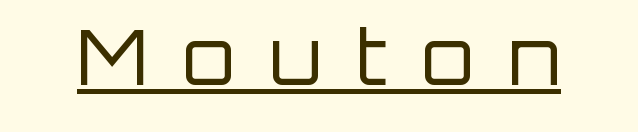
Looks like regular typesetting: each glyph gets only the width it needs. The weight would be labelled regular, book, light, or lighter still. When letters stand straight like this, we call the style roman or upright. What stands out about the letter spacing? Its width — letters are far apart. Emphasis is given by a line drawn under the lettering.
